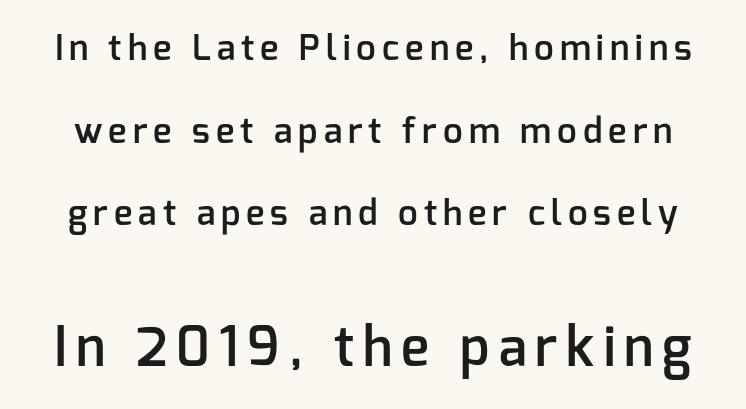
To sum up the face: it is a sans, with no serifs. Set as a demibold, roughly 600 on the weight scale. Posture: straight, roman, zero tilt. The space between consecutive lines is lavish. A clean baseline with only descenders dipping below it.
